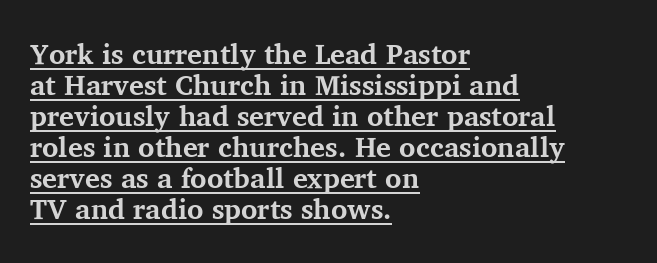
The image shows 28 px bold serif type, upright; set left-aligned, tight line spacing (1.11x), normal letter spacing, underlined; medium stroke contrast and a medium x-height.
